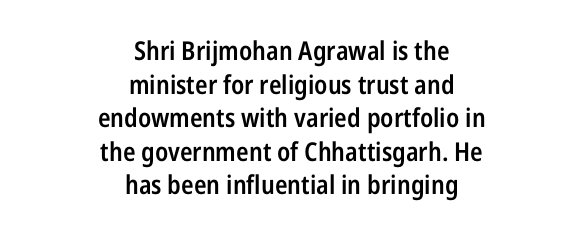
The image shows 26 px text type, upright; set centered, normal line spacing (1.29x), normal letter spacing, not underlined.
